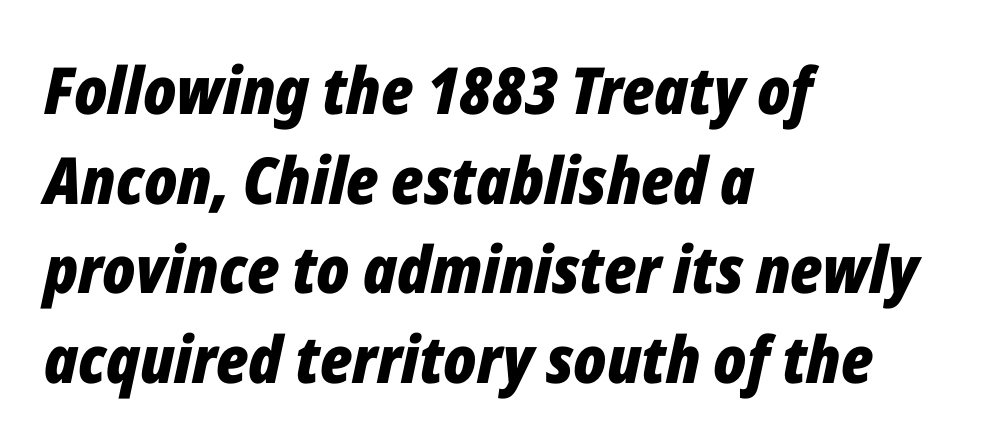
The image shows 65 px bold, condensed type, italic (leaning right); set left-aligned, normal line spacing (1.38x), normal letter spacing, not underlined; low stroke contrast and a medium x-height.
